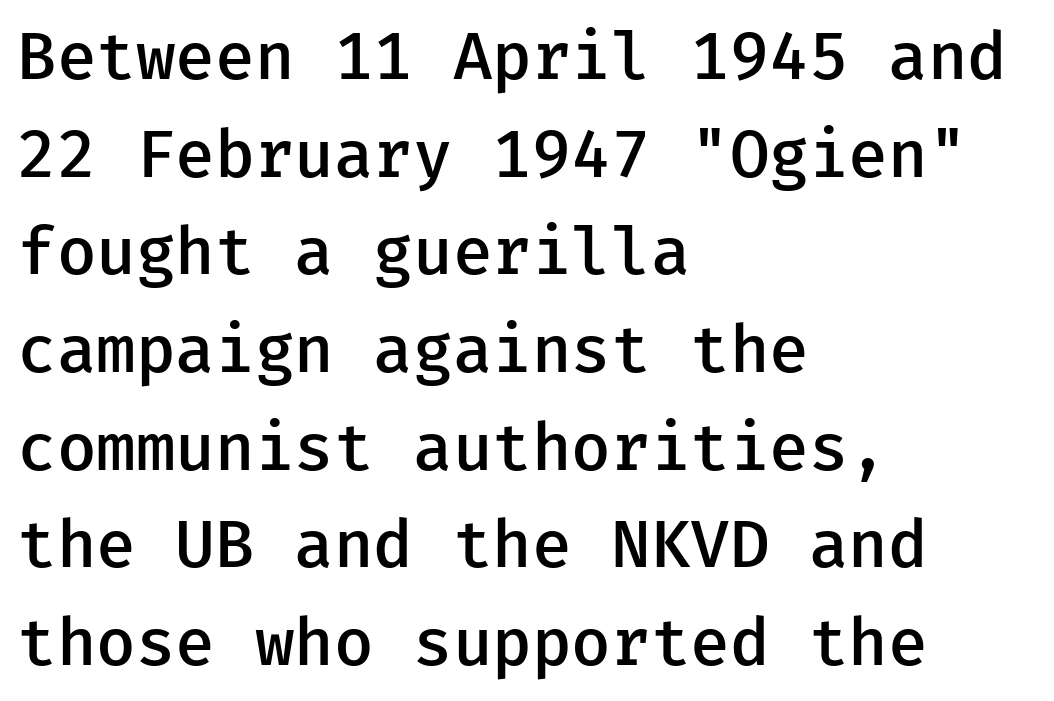
Q: Is the text bold? A: Semi-bold.
Q: Is the text italic (slanted)? A: No, it is upright.
Q: Is the typeface a serif or a sans-serif typeface? A: Sans-serif.
Q: Is the text underlined? A: No.
Q: How is the paragraph aligned? A: Left-aligned.
Q: Is the spacing between letters normal or unusually wide? A: Normal.
Q: Is the spacing between lines tight, normal or loose? A: Normal.
Q: Width (condensed, normal, or wide)? A: Normal.
Q: Stroke contrast? A: Low.
Q: x-height? A: Medium.
